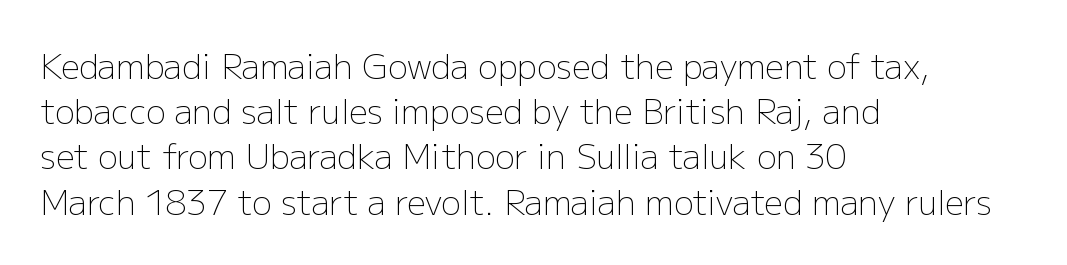
Underlining? Definitely not there. The lines sit at an ordinary, default distance from one another. Nope, not italic — everything's standing straight. The letters sit at their default tracking, neither squeezed nor spread.
